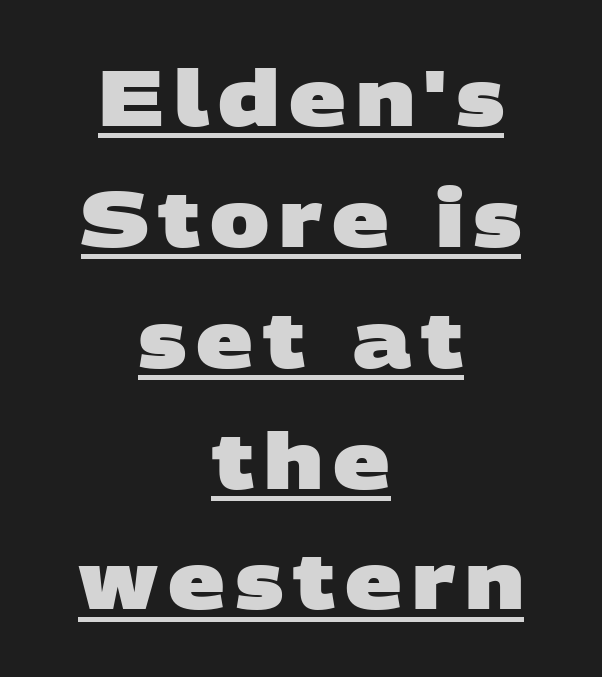
Is this a sans? Yes — the strokes have no serifs. These lines are rendered in a variable-pitch font. Leftover space on each line is divided equally before and after the words. Chunky letters — that's bold for sure.
